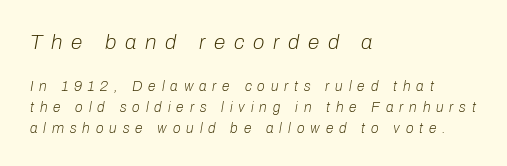
The image shows 21 px text type, italic (leaning right); set left-aligned, normal line spacing (1.49x), unusually wide letter spacing (+0.42 em), not underlined; the first (top) block is 1.5x larger.
